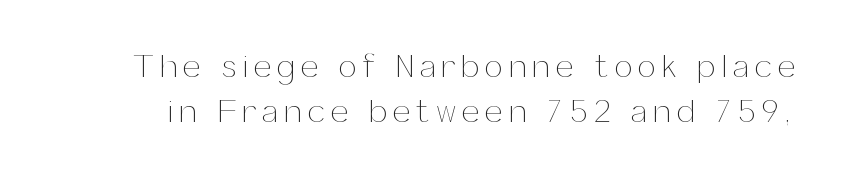
The image shows 32 px thin type, upright; set normal line spacing (1.42x), unusually wide letter spacing (+0.2 em), not underlined; medium stroke contrast and a medium x-height.
